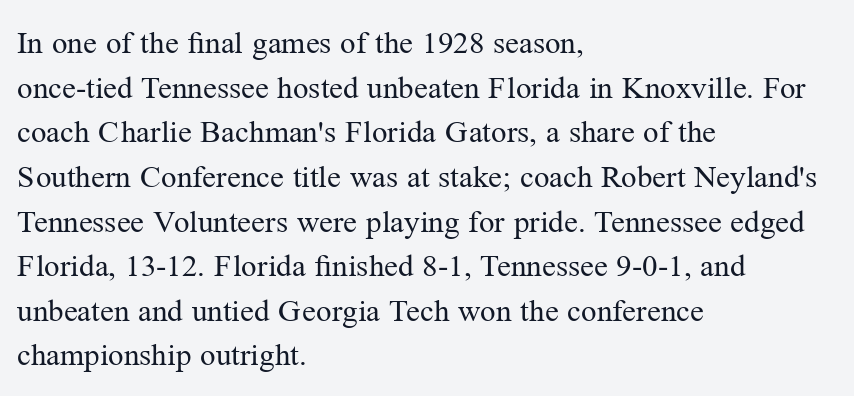
The image shows 31 px regular-weight serif type, upright; set left-aligned, normal line spacing (1.44x), normal letter spacing, not underlined; medium stroke contrast and a medium x-height.
